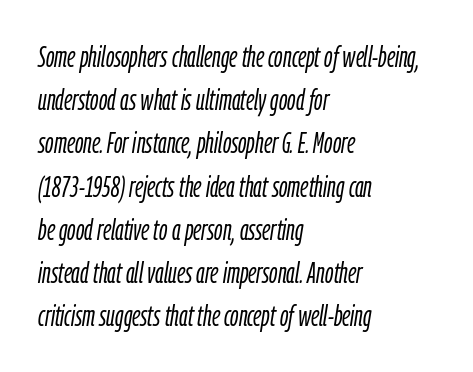
Q: Is the text bold? A: No.
Q: Is the text italic (slanted)? A: Yes, it leans right by about 9 degrees.
Q: Is the text underlined? A: No.
Q: How is the paragraph aligned? A: Left-aligned.
Q: Is the spacing between letters normal or unusually wide? A: Normal.
Q: Is the spacing between lines tight, normal or loose? A: Normal.
Q: Width (condensed, normal, or wide)? A: Condensed.
Q: Stroke contrast? A: Low.
Q: x-height? A: Medium.
Q: Monospaced? A: No.
